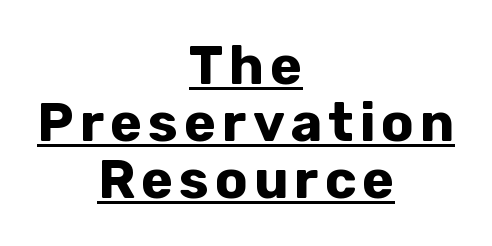
The image shows 54 px bold sans-serif type, upright; set centered, tight line spacing (1.06x), underlined; low stroke contrast and a medium x-height.
